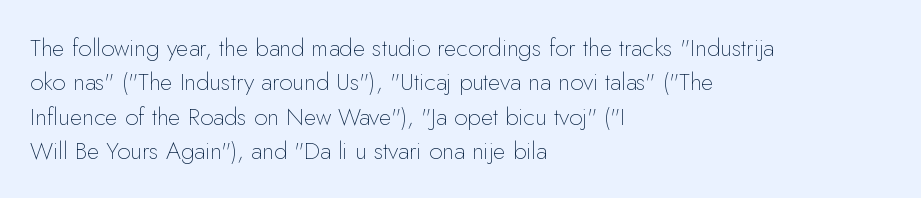
{"italic": "no", "bold": "no", "underline": "no", "align": "left", "line_spacing": "normal", "line_spacing_ratio": 1.43, "letter_spacing": "normal", "letter_spacing_em": 0.0, "glyph_px": 24}
